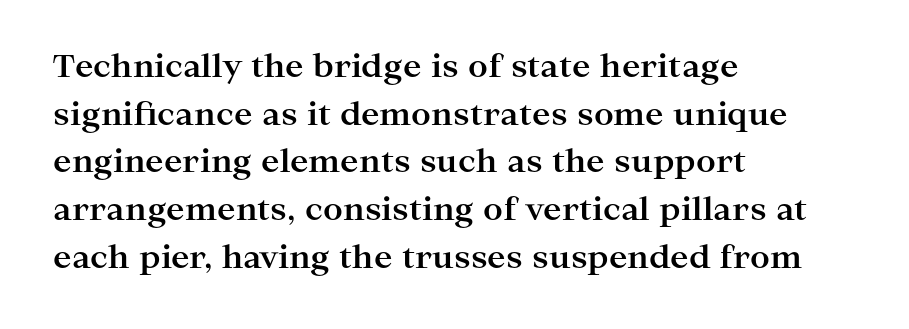
The image shows 31 px bold, wide serif type, upright; set left-aligned, normal line spacing (1.54x), normal letter spacing, not underlined; high stroke contrast and a medium x-height.
